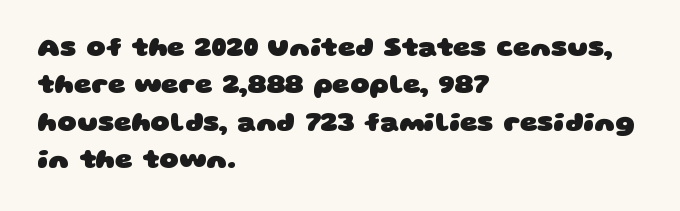
{"bold": "yes", "underline": "no", "align": "left", "line_spacing": "normal", "line_spacing_ratio": 1.38, "letter_spacing": "normal", "letter_spacing_em": 0.0, "glyph_px": 27}
